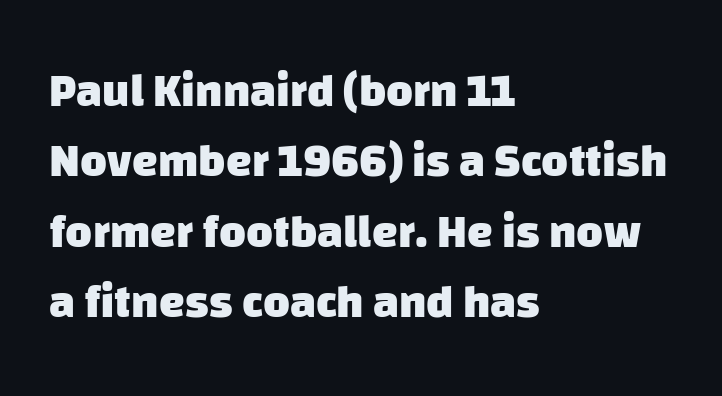
The image shows 46 px heavy sans-serif type; set left-aligned, normal line spacing (1.53x), normal letter spacing, not underlined; low stroke contrast and a large x-height.
